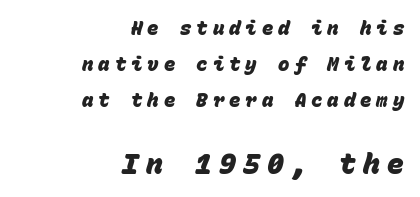
This sample uses a sans-serif face. One-word summary of the alignment: right. A typesetter would call this monospace, since all characters share one set width. Caption: bold face, heavy strokes. The baseline area is clear.
